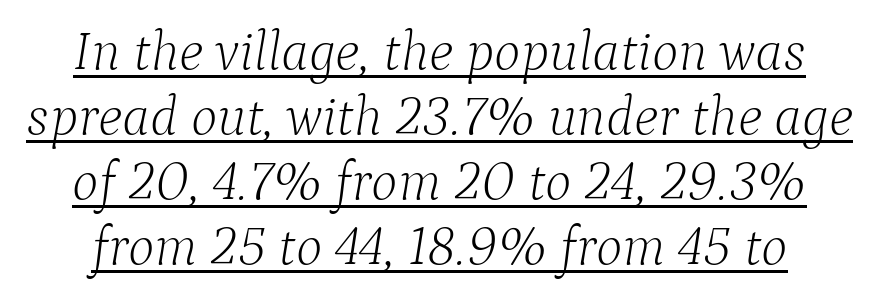
{"serif": "yes", "italic": "yes", "lean": "right", "slant_degrees": 9, "bold": "no", "weight": "light", "width": "normal", "stroke_contrast": "low", "x_height": "medium", "monospaced": "no", "underline": "yes", "line_spacing_ratio": 1.16, "letter_spacing": "normal", "letter_spacing_em": 0.0, "glyph_px": 56}
